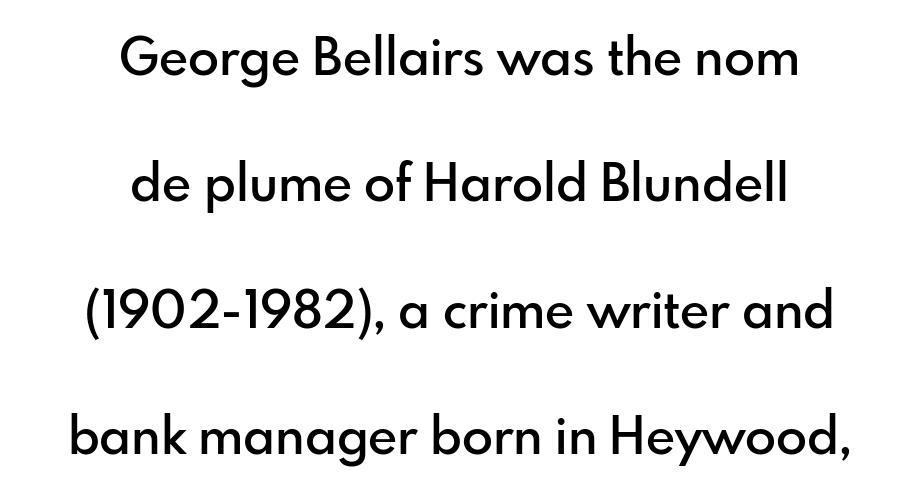
Q: Is the text bold? A: Semi-bold.
Q: Is the text italic (slanted)? A: No, it is upright.
Q: Is the typeface a serif or a sans-serif typeface? A: Sans-serif.
Q: Is the text underlined? A: No.
Q: How is the paragraph aligned? A: Centered.
Q: Is the spacing between letters normal or unusually wide? A: Normal.
Q: Is the spacing between lines tight, normal or loose? A: Loose.
Q: Width (condensed, normal, or wide)? A: Normal.
Q: Stroke contrast? A: Low.
Q: x-height? A: Small.
Q: Monospaced? A: No.
